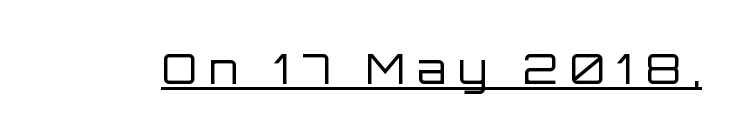
The image shows 42 px regular-weight sans-serif type, upright; set unusually wide letter spacing (+0.29 em), underlined; low stroke contrast and a large x-height.
